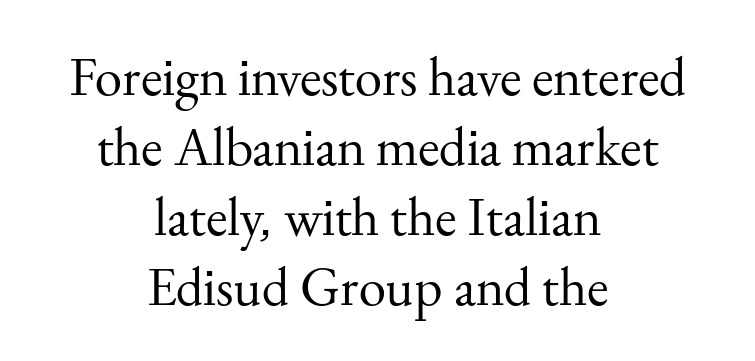
{"serif": "yes", "italic": "no", "bold": "no", "weight": "regular", "width": "normal", "stroke_contrast": "medium", "x_height": "small", "monospaced": "no", "underline": "no", "align": "center", "line_spacing": "normal", "line_spacing_ratio": 1.27, "letter_spacing": "normal", "letter_spacing_em": 0.0, "glyph_px": 55}
